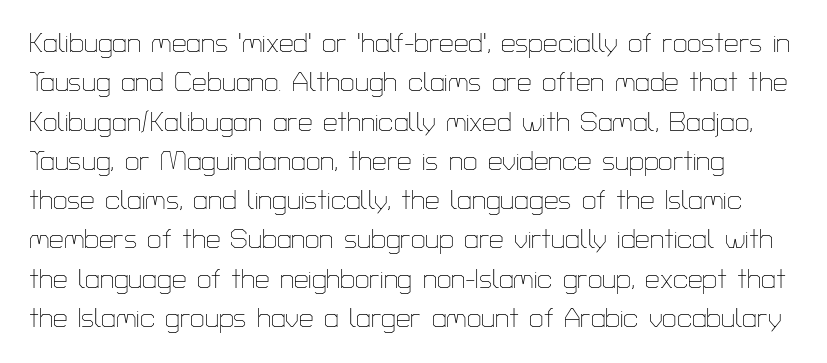
Q: Is the text bold? A: No.
Q: Is the text italic (slanted)? A: No, it is upright.
Q: Is the text underlined? A: No.
Q: Is the spacing between letters normal or unusually wide? A: Normal.
Q: Is the spacing between lines tight, normal or loose? A: Normal.
